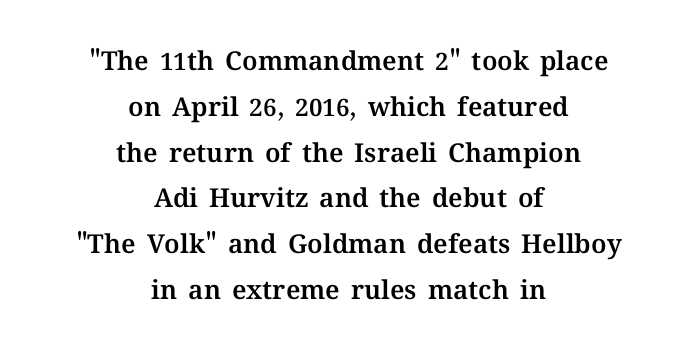
The image shows 26 px text type, upright; set centered, line spacing 1.76x, normal letter spacing, not underlined.
